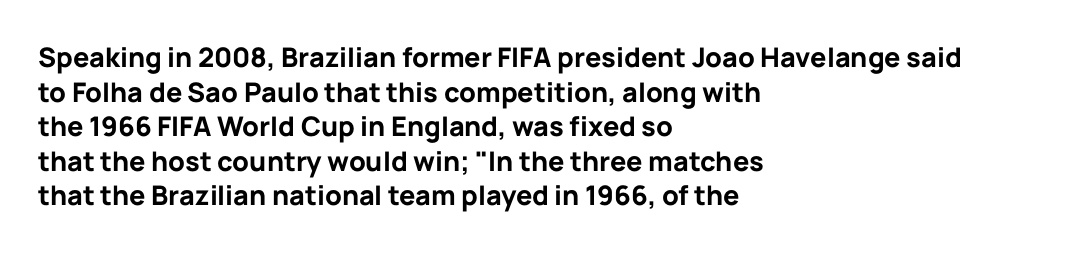
Compared with typical body copy, the letter spacing here is the same. The setting favours the left margin, as ordinary paragraphs usually do. Heft: maximum for text — a bold. Beneath every word, the page is bare. Successive baselines arrive at the customary interval. These lines were composed using upright roman letters.
